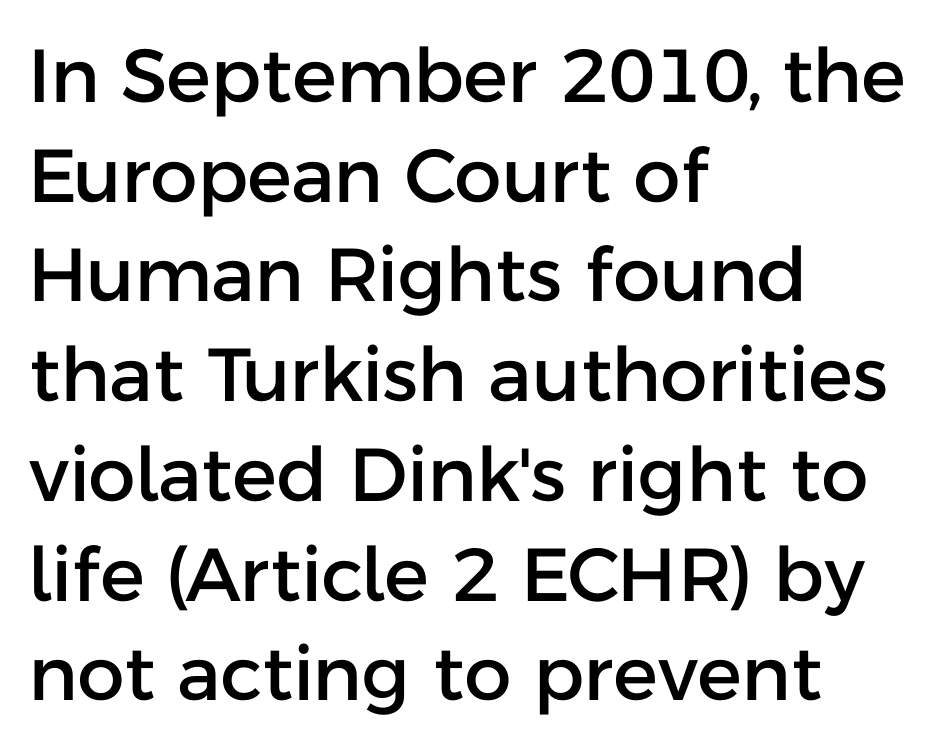
A typesetter would mark this as roman, not italic. Is the block centered? No — it sits flush against the left margin. Interline gaps are of average width in this sample. Look at the tracking — it's just the regular setting, nothing added. Decoration check: the copy has no underline.
